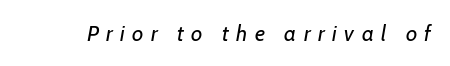
{"italic": "yes", "lean": "right", "slant_degrees": 7, "bold": "no", "underline": "no", "letter_spacing": "wide", "letter_spacing_em": 0.34, "glyph_px": 22}
